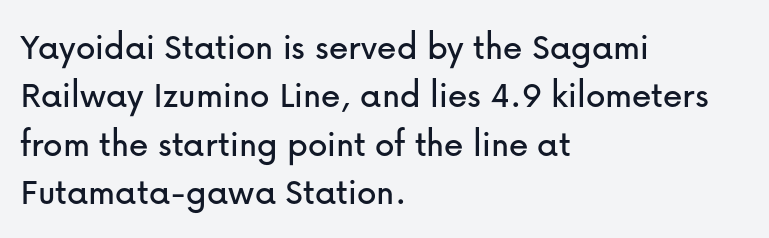
The image shows 39 px sans-serif type, upright; set left-aligned, line spacing 1.24x, normal letter spacing, not underlined; low stroke contrast and a medium x-height.
